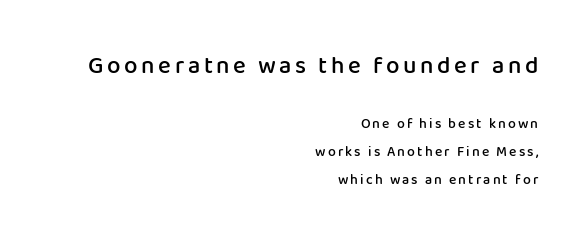
Q: Is the text bold? A: Semi-bold.
Q: Is the text italic (slanted)? A: No, it is upright.
Q: Is the text underlined? A: No.
Q: How is the paragraph aligned? A: Right-aligned.
Q: Is the spacing between lines tight, normal or loose? A: Loose.
Q: Which block of text is set in a larger size, the first (top) or the second (bottom)? A: The first (top) one.
